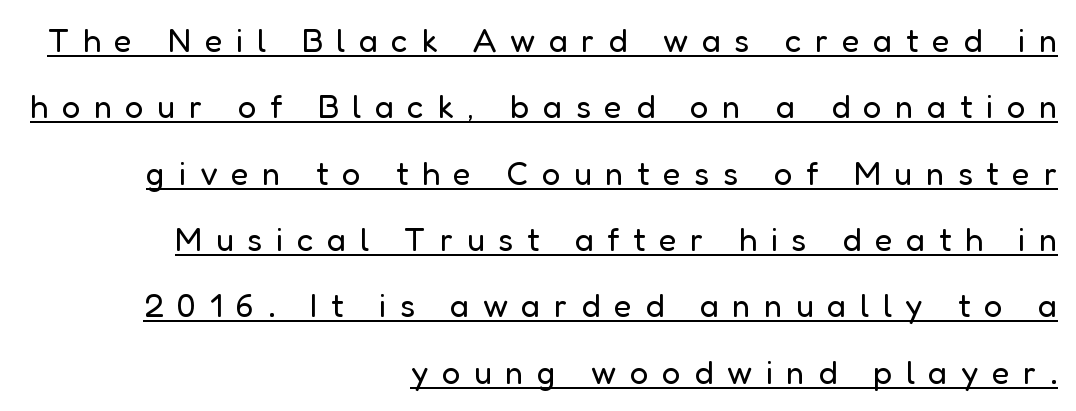
Q: Is the text bold? A: No.
Q: Is the text italic (slanted)? A: No, it is upright.
Q: Is the typeface a serif or a sans-serif typeface? A: Sans-serif.
Q: Is the text underlined? A: Yes.
Q: How is the paragraph aligned? A: Right-aligned.
Q: Is the spacing between letters normal or unusually wide? A: Unusually wide.
Q: Is the spacing between lines tight, normal or loose? A: Loose.
Q: Width (condensed, normal, or wide)? A: Normal.
Q: Stroke contrast? A: Low.
Q: x-height? A: Medium.
Q: Monospaced? A: No.
